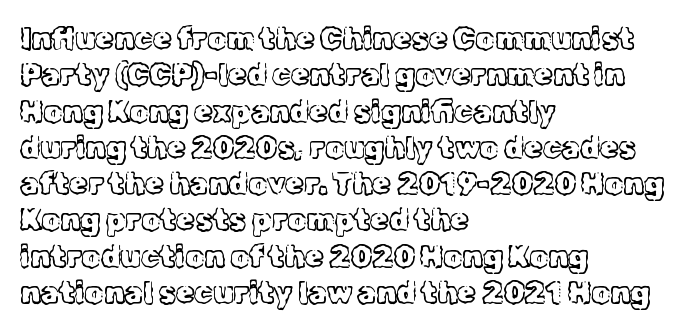
Q: Is the text bold? A: No.
Q: Is the text italic (slanted)? A: No, it is upright.
Q: Is the typeface a serif or a sans-serif typeface? A: Serif.
Q: Is the text underlined? A: No.
Q: How is the paragraph aligned? A: Left-aligned.
Q: Is the spacing between letters normal or unusually wide? A: Normal.
Q: Width (condensed, normal, or wide)? A: Normal.
Q: x-height? A: Medium.
Q: Monospaced? A: No.
